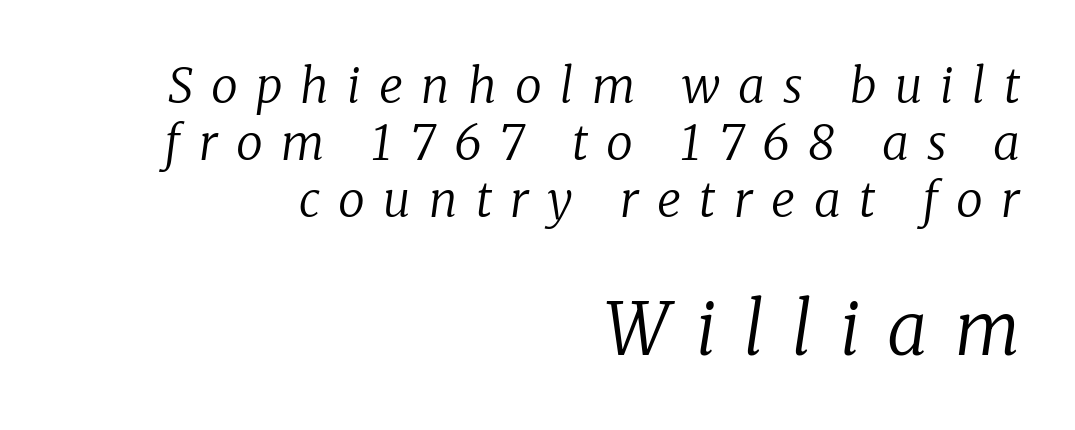
Compared with ordinary roman type, these characters are visibly tilted. The words here are not underlined. The passage shown has open, widely tracked lettering throughout. This reads as an unemphasized weight, regular at the heaviest.
